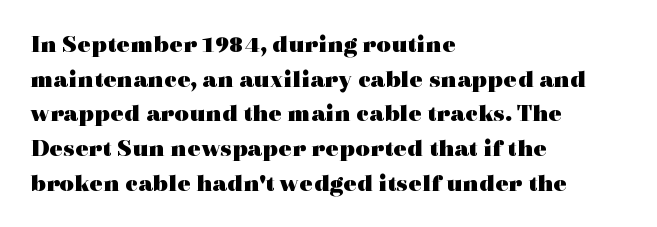
Q: Is the text bold? A: Yes.
Q: Is the text italic (slanted)? A: No, it is upright.
Q: Is the text underlined? A: No.
Q: How is the paragraph aligned? A: Left-aligned.
Q: Is the spacing between letters normal or unusually wide? A: Normal.
Q: Is the spacing between lines tight, normal or loose? A: Normal.
